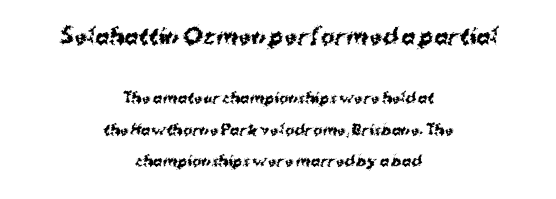
{"bold": "yes", "underline": "no", "align": "center", "line_spacing": "loose", "line_spacing_ratio": 2.25, "letter_spacing": "normal", "letter_spacing_em": 0.0, "larger_block": "first", "size_ratio": 1.5, "glyph_px": 21}
